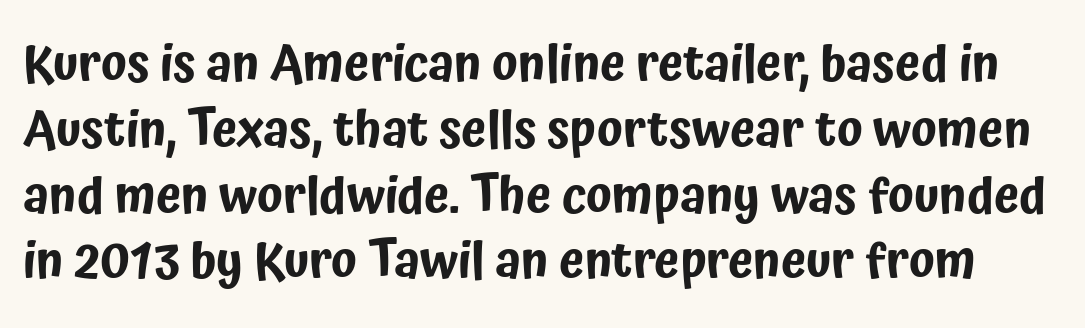
{"serif": "no", "italic": "no", "width": "condensed", "stroke_contrast": "low", "x_height": "medium", "monospaced": "no", "underline": "no", "line_spacing": "normal", "line_spacing_ratio": 1.29, "letter_spacing": "normal", "letter_spacing_em": 0.0, "glyph_px": 51}
